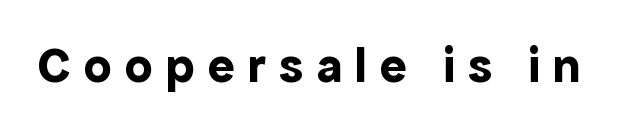
{"serif": "no", "italic": "no", "bold": "yes", "weight": "bold", "width": "normal", "x_height": "medium", "monospaced": "no", "underline": "no", "letter_spacing": "wide", "letter_spacing_em": 0.26, "glyph_px": 50}
